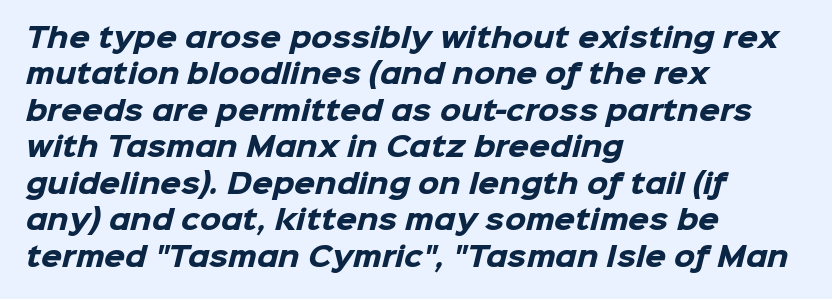
{"bold": "yes", "underline": "no", "align": "left", "line_spacing": "normal", "line_spacing_ratio": 1.35, "letter_spacing": "normal", "letter_spacing_em": 0.0, "glyph_px": 27}
